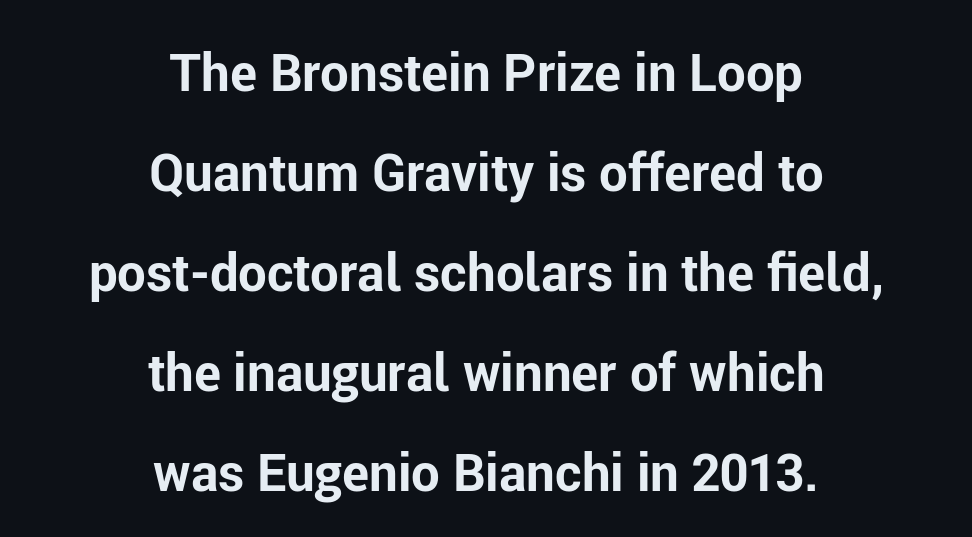
The image shows 51 px bold sans-serif type, upright; set centered, loose line spacing (1.96x), normal letter spacing, not underlined; low stroke contrast and a medium x-height.
